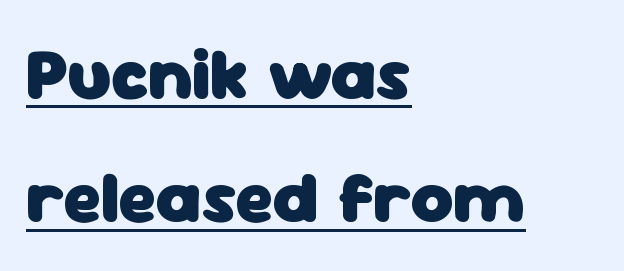
Q: Is the text bold? A: Yes.
Q: Is the text italic (slanted)? A: No, it is upright.
Q: Is the typeface a serif or a sans-serif typeface? A: Sans-serif.
Q: Is the text underlined? A: Yes.
Q: How is the paragraph aligned? A: Left-aligned.
Q: Is the spacing between letters normal or unusually wide? A: Normal.
Q: Is the spacing between lines tight, normal or loose? A: Normal.
Q: Width (condensed, normal, or wide)? A: Normal.
Q: Stroke contrast? A: Low.
Q: x-height? A: Medium.
Q: Monospaced? A: No.
